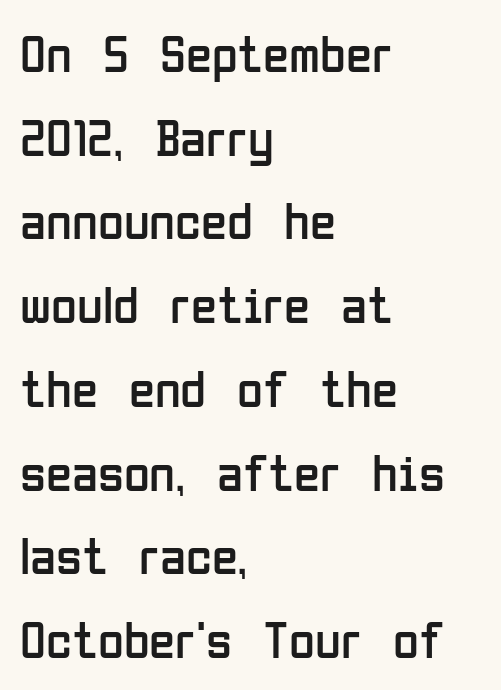
{"serif": "no", "italic": "no", "bold": "no", "weight": "regular", "width": "condensed", "stroke_contrast": "low", "x_height": "medium", "monospaced": "no", "underline": "no", "align": "left", "line_spacing": "normal", "line_spacing_ratio": 1.58, "letter_spacing": "normal", "letter_spacing_em": 0.0, "glyph_px": 53}
